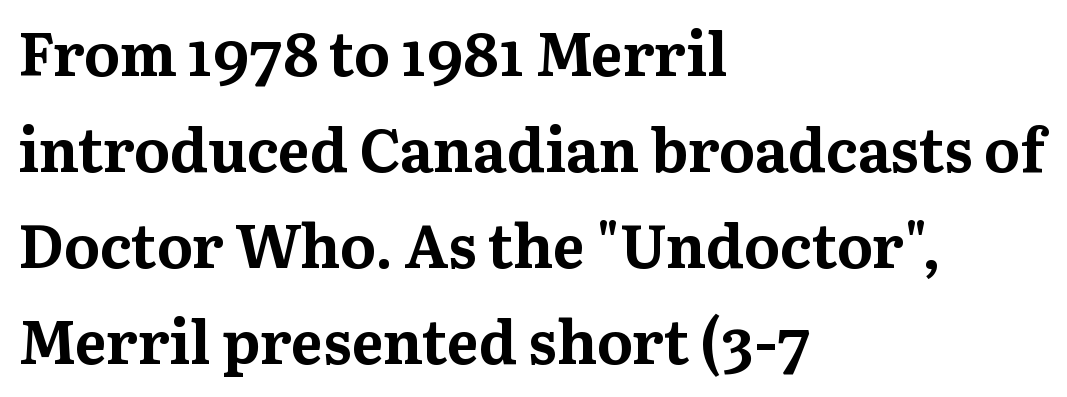
{"serif": "yes", "italic": "no", "bold": "yes", "weight": "bold", "width": "normal", "stroke_contrast": "medium", "x_height": "medium", "monospaced": "no", "underline": "no", "align": "left", "line_spacing": "normal", "line_spacing_ratio": 1.6, "letter_spacing": "normal", "letter_spacing_em": 0.0, "glyph_px": 60}
